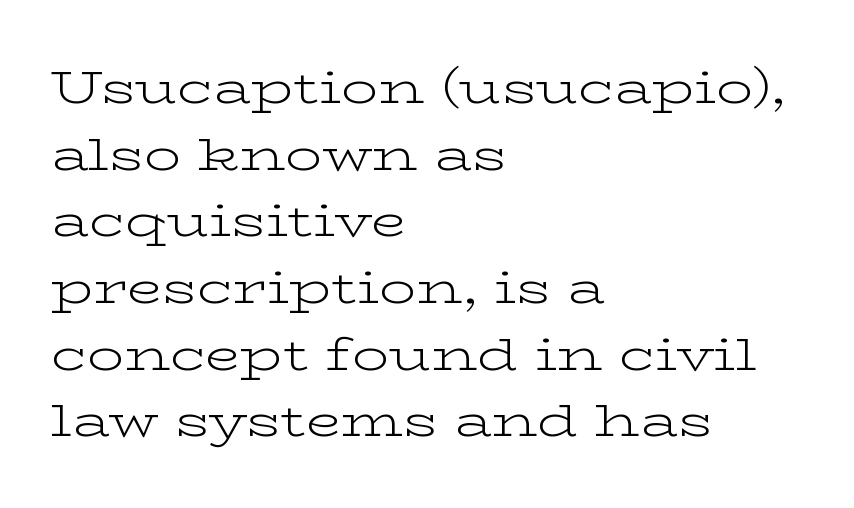
Q: Is the text bold? A: No.
Q: Is the text italic (slanted)? A: No, it is upright.
Q: Is the typeface a serif or a sans-serif typeface? A: Serif.
Q: Is the text underlined? A: No.
Q: How is the paragraph aligned? A: Left-aligned.
Q: Is the spacing between letters normal or unusually wide? A: Normal.
Q: Is the spacing between lines tight, normal or loose? A: Normal.
Q: Width (condensed, normal, or wide)? A: Wide.
Q: Stroke contrast? A: Low.
Q: x-height? A: Medium.
Q: Monospaced? A: No.
